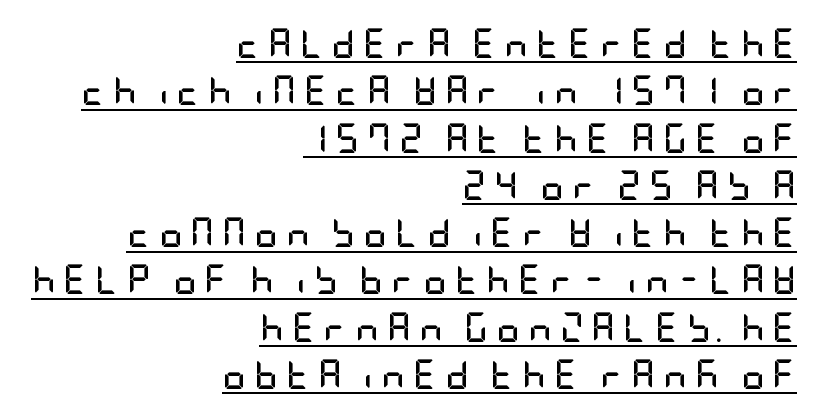
Q: Is the text bold? A: Yes.
Q: Is the text italic (slanted)? A: No, it is upright.
Q: Is the typeface a serif or a sans-serif typeface? A: Sans-serif.
Q: Is the text underlined? A: Yes.
Q: How is the paragraph aligned? A: Right-aligned.
Q: Is the spacing between letters normal or unusually wide? A: Unusually wide.
Q: Is the spacing between lines tight, normal or loose? A: Normal.
Q: Width (condensed, normal, or wide)? A: Condensed.
Q: Stroke contrast? A: Low.
Q: x-height? A: Large.
